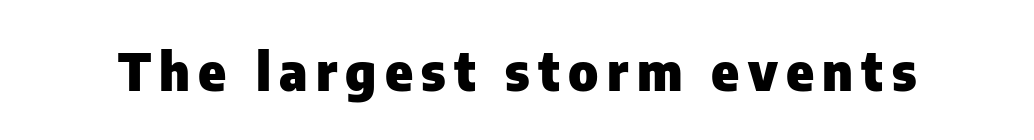
The image shows 52 px heavy sans-serif type, upright; set not underlined; low stroke contrast and a medium x-height.
